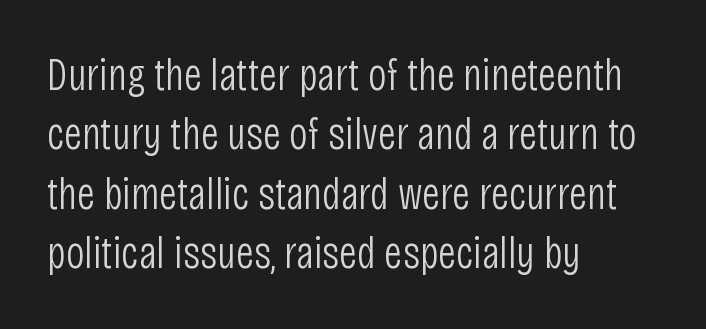
Every character sits straight up, as roman type does. Notice how descenders clear the ascenders below comfortably — that's standard leading. Does the copy run flush right? No — it runs flush left. Letters have the restrained weight of plain body copy at most. Note the varied advance widths — an 'i' is clearly narrower than an 'm'. Underline: absent.
